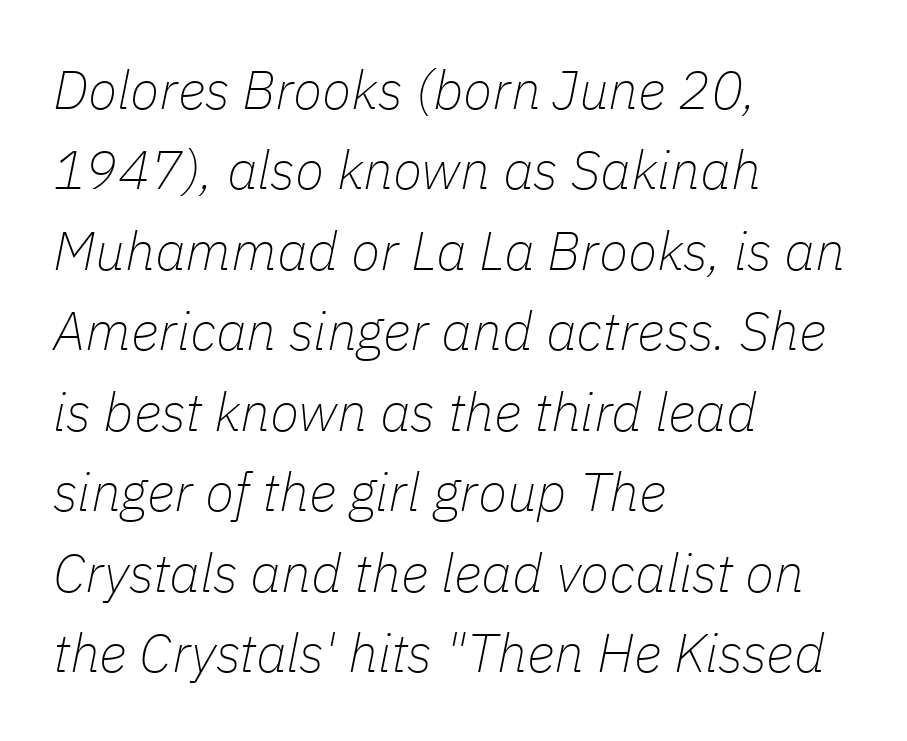
A quiet, ordinary-to-light weight characterises the typeface. You could call the tracking neutral — neither tight nor loose. A student would call this left alignment; a typographer would say flush left, rag right. Every character sits at an angle, as italics do.
